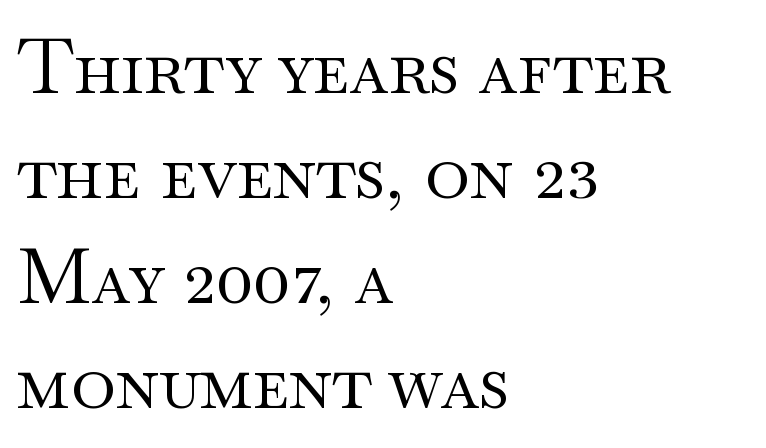
The image shows 76 px regular-weight, wide serif type, upright; set left-aligned, normal line spacing (1.38x), normal letter spacing, not underlined; medium stroke contrast and a small x-height.
